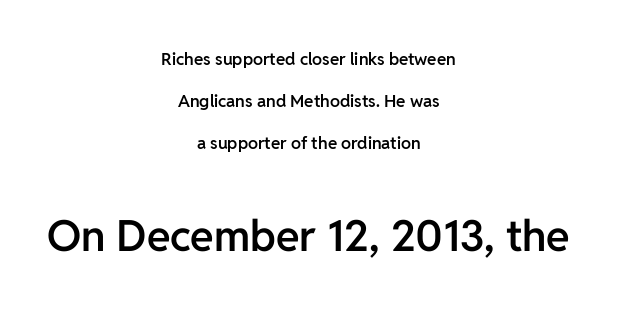
Descenders hang freely into open space. Is this a fixed-width face? No — the glyphs have proportional, varying widths. Horizontal alignment here is central, giving a formal, balanced look. Vertical strokes here are truly vertical. I'd describe the lettering as semibold — firm but not a full bold.
